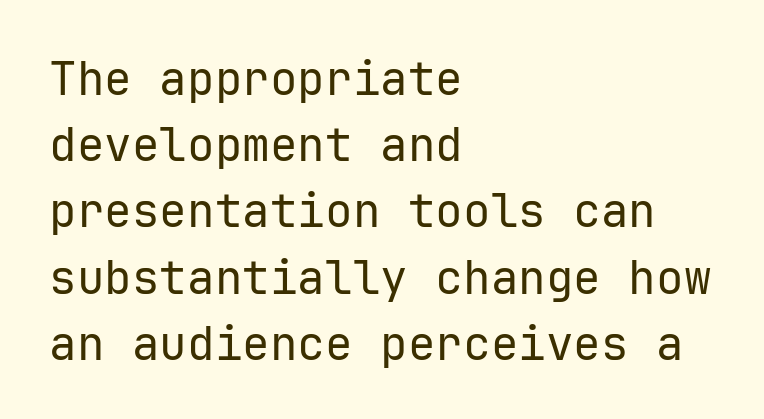
The image shows 46 px regular-weight sans-serif type, upright, monospaced; set left-aligned, normal line spacing (1.44x), normal letter spacing, not underlined; low stroke contrast and a medium x-height.
